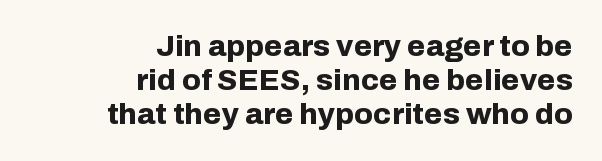
Q: Is the text bold? A: Yes.
Q: Is the text italic (slanted)? A: No, it is upright.
Q: Is the typeface a serif or a sans-serif typeface? A: Sans-serif.
Q: Is the text underlined? A: No.
Q: How is the paragraph aligned? A: Right-aligned.
Q: Is the spacing between letters normal or unusually wide? A: Normal.
Q: Is the spacing between lines tight, normal or loose? A: Tight.
Q: Width (condensed, normal, or wide)? A: Normal.
Q: Stroke contrast? A: Low.
Q: x-height? A: Medium.
Q: Monospaced? A: No.
